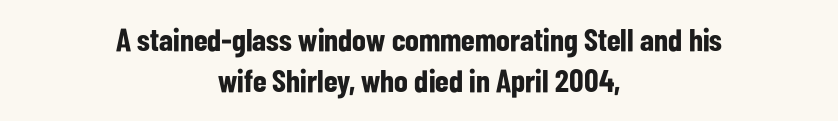
Q: Is the text bold? A: Yes.
Q: Is the text italic (slanted)? A: No, it is upright.
Q: Is the typeface a serif or a sans-serif typeface? A: Sans-serif.
Q: Is the text underlined? A: No.
Q: How is the paragraph aligned? A: Centered.
Q: Is the spacing between letters normal or unusually wide? A: Normal.
Q: Is the spacing between lines tight, normal or loose? A: Normal.
Q: Width (condensed, normal, or wide)? A: Condensed.
Q: Stroke contrast? A: Low.
Q: x-height? A: Medium.
Q: Monospaced? A: No.
